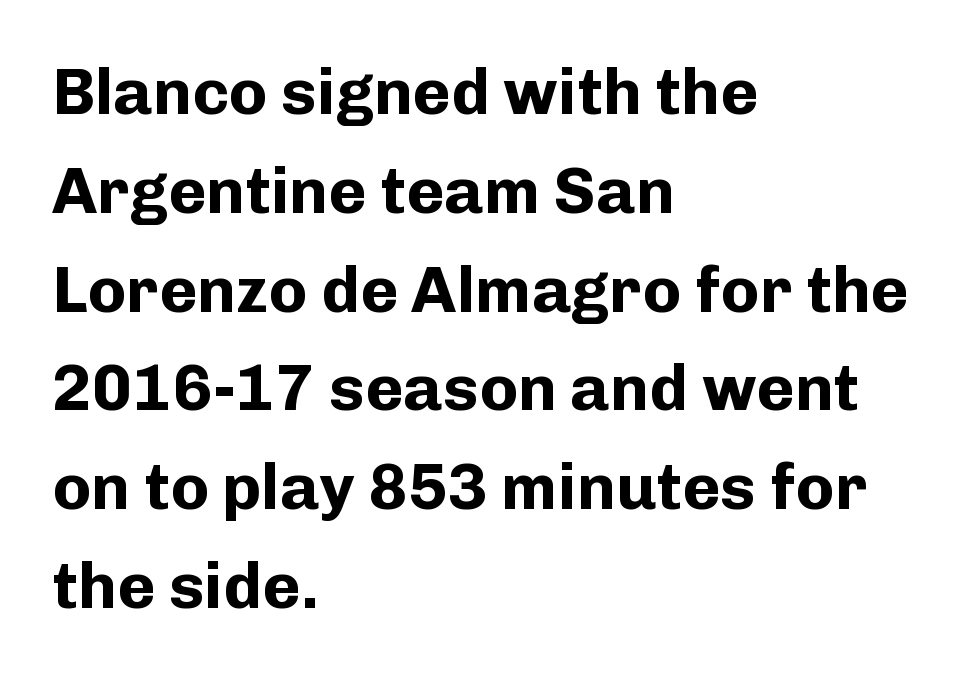
This sample keeps an unexceptional amount of space between lines. Plain, unruled lines of type. These lines were composed using upright roman letters. One-word summary of the alignment: left. A typesetter would call this proportional, since set widths differ per character. Is this a sans? Yes — the strokes have no serifs.
